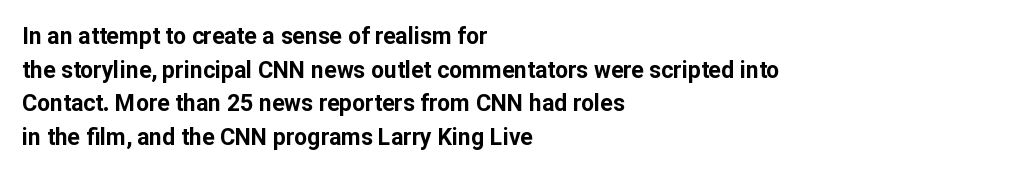
Q: Is the text bold? A: Yes.
Q: Is the text italic (slanted)? A: No, it is upright.
Q: Is the text underlined? A: No.
Q: How is the paragraph aligned? A: Left-aligned.
Q: Is the spacing between letters normal or unusually wide? A: Normal.
Q: Is the spacing between lines tight, normal or loose? A: Normal.
